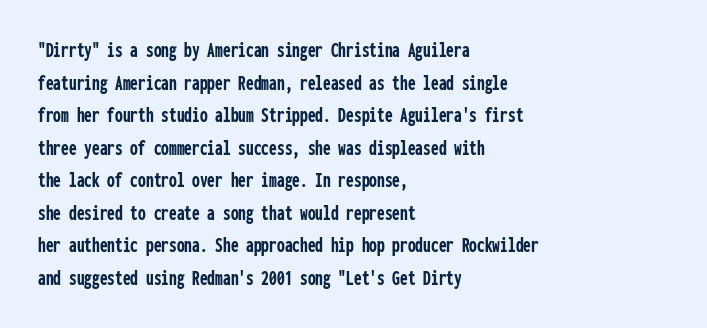
{"italic": "no", "bold": "yes", "underline": "no", "align": "left", "line_spacing": "normal", "line_spacing_ratio": 1.48, "letter_spacing": "normal", "letter_spacing_em": 0.0, "glyph_px": 22}
